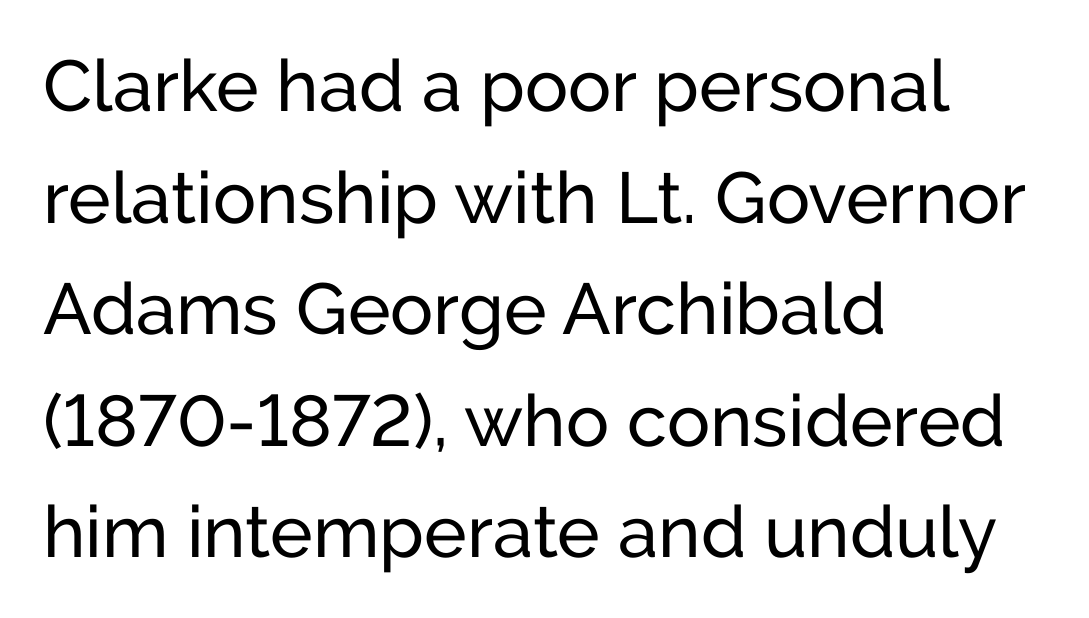
{"serif": "no", "italic": "no", "bold": "no", "weight": "regular", "width": "normal", "stroke_contrast": "low", "x_height": "medium", "monospaced": "no", "underline": "no", "align": "left", "line_spacing": "normal", "line_spacing_ratio": 1.55, "letter_spacing": "normal", "letter_spacing_em": 0.0, "glyph_px": 72}
